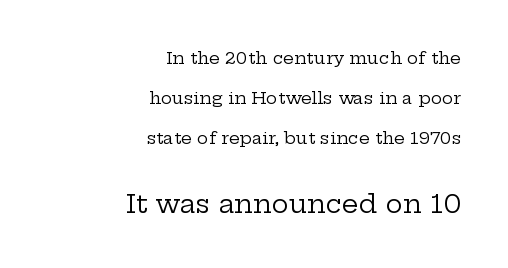
Q: Is the text bold? A: No.
Q: Is the text italic (slanted)? A: No, it is upright.
Q: Is the text underlined? A: No.
Q: How is the paragraph aligned? A: Right-aligned.
Q: Is the spacing between letters normal or unusually wide? A: Normal.
Q: Is the spacing between lines tight, normal or loose? A: Loose.
Q: Which block of text is set in a larger size, the first (top) or the second (bottom)? A: The second (bottom) one.
